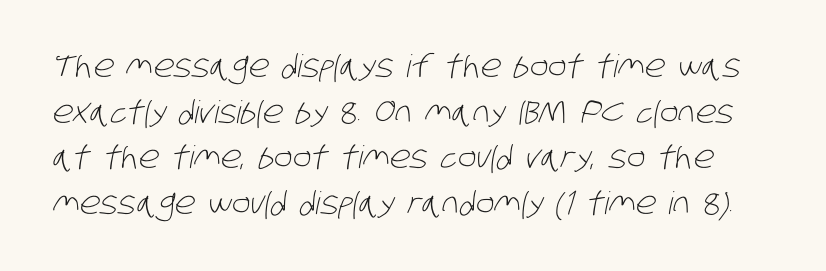
Q: Is the text bold? A: No.
Q: Is the typeface a serif or a sans-serif typeface? A: Sans-serif.
Q: Is the text underlined? A: No.
Q: Is the spacing between letters normal or unusually wide? A: Normal.
Q: Is the spacing between lines tight, normal or loose? A: Normal.
Q: Width (condensed, normal, or wide)? A: Condensed.
Q: Stroke contrast? A: Low.
Q: x-height? A: Large.
Q: Monospaced? A: No.
